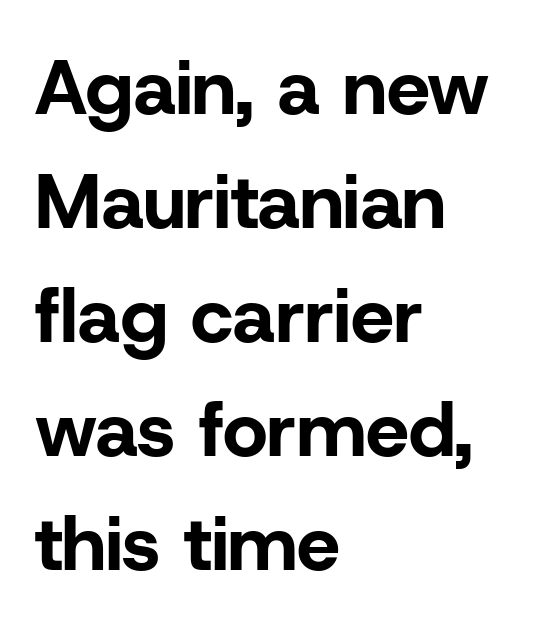
Q: Is the text bold? A: Yes.
Q: Is the text italic (slanted)? A: No, it is upright.
Q: Is the typeface a serif or a sans-serif typeface? A: Sans-serif.
Q: Is the text underlined? A: No.
Q: How is the paragraph aligned? A: Left-aligned.
Q: Is the spacing between letters normal or unusually wide? A: Normal.
Q: Is the spacing between lines tight, normal or loose? A: Normal.
Q: Width (condensed, normal, or wide)? A: Normal.
Q: Stroke contrast? A: Low.
Q: x-height? A: Medium.
Q: Monospaced? A: No.
